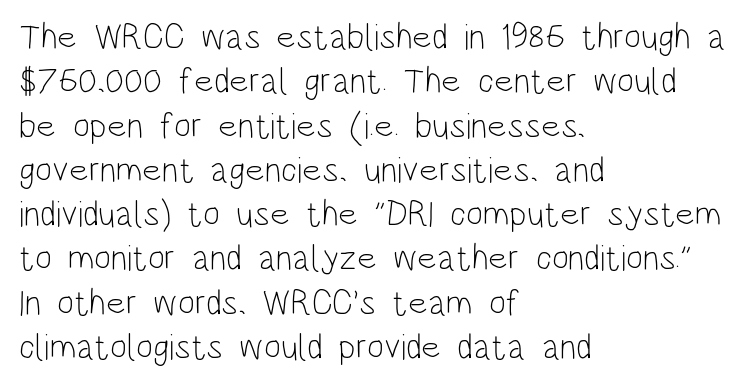
{"serif": "no", "italic": "no", "bold": "no", "weight": "light", "width": "condensed", "stroke_contrast": "low", "x_height": "large", "monospaced": "no", "underline": "no", "align": "left", "line_spacing_ratio": 1.23, "letter_spacing": "normal", "letter_spacing_em": 0.0, "glyph_px": 36}
